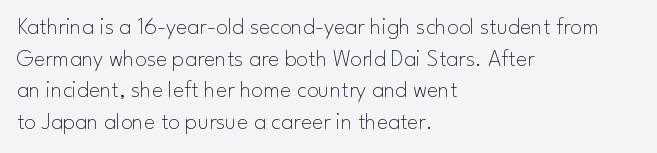
Leftover space on each line is placed entirely after the last word. The typesetting does not lean heavy: it is not bold. Honestly, the letter spacing is just normal — you wouldn't notice it. Underline: absent. If you drew a line through each stem, it would be perfectly vertical.
